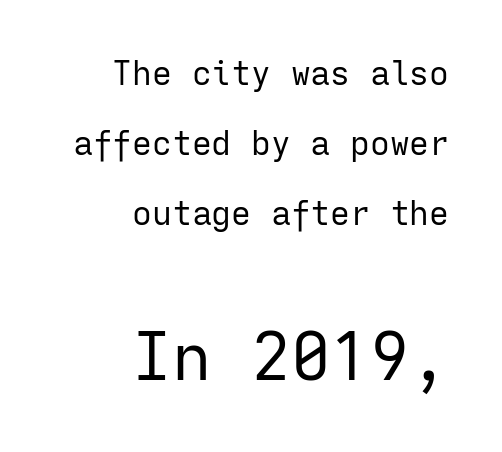
The image shows 66 px regular-weight sans-serif type, upright, monospaced; set right-aligned, loose line spacing (2.12x), normal letter spacing, not underlined; the second (bottom) block is 2.0x larger; low stroke contrast and a medium x-height.
